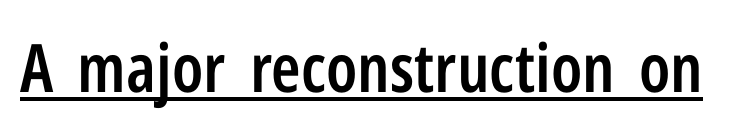
{"serif": "no", "italic": "no", "bold": "semi", "weight": "semibold", "width": "condensed", "stroke_contrast": "low", "x_height": "medium", "monospaced": "no", "underline": "yes", "letter_spacing": "normal", "letter_spacing_em": 0.0, "glyph_px": 67}
